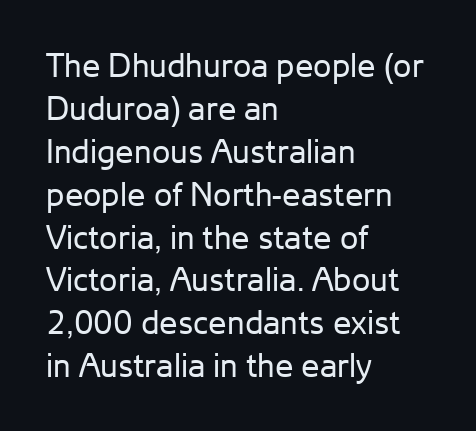
{"serif": "no", "italic": "no", "bold": "no", "weight": "regular", "width": "normal", "stroke_contrast": "low", "x_height": "medium", "monospaced": "no", "underline": "no", "align": "left", "line_spacing": "normal", "line_spacing_ratio": 1.3, "letter_spacing": "normal", "letter_spacing_em": 0.0, "glyph_px": 33}
